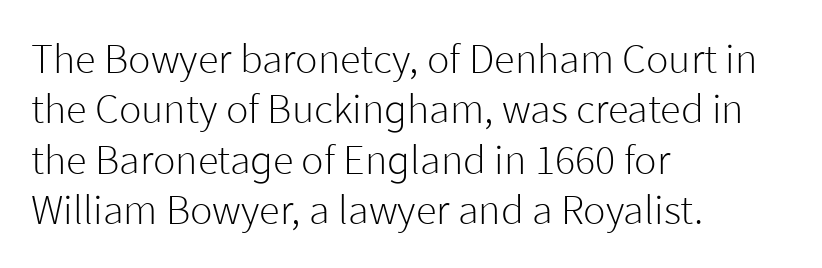
No heavy texture on the line: the type isn't bold. Spacing verdict: proportional, widths tailored to each character. Default kerning and tracking; the words read as compact shapes. Style check: upright. Stroke terminals: plain, sans-serif. Glance below the letters and you will spot only blank space.
